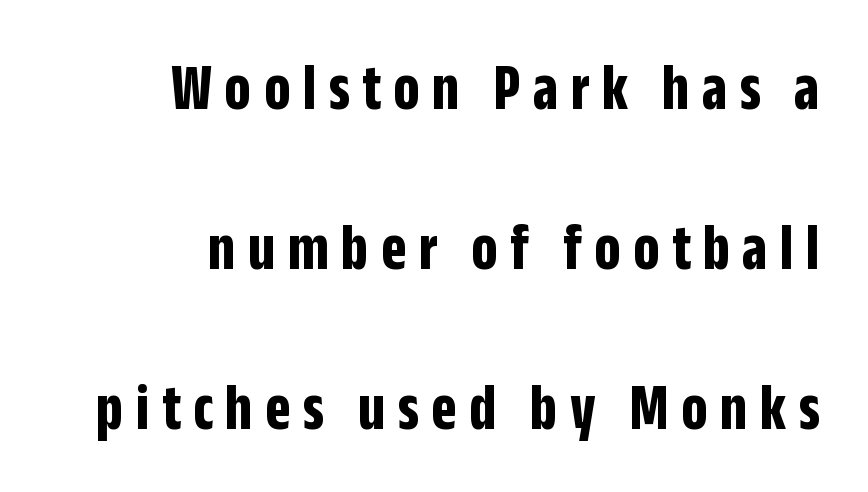
{"serif": "no", "italic": "no", "bold": "yes", "weight": "bold", "width": "condensed", "stroke_contrast": "low", "x_height": "large", "monospaced": "no", "underline": "no", "align": "right", "line_spacing": "loose", "line_spacing_ratio": 2.39, "glyph_px": 67}
